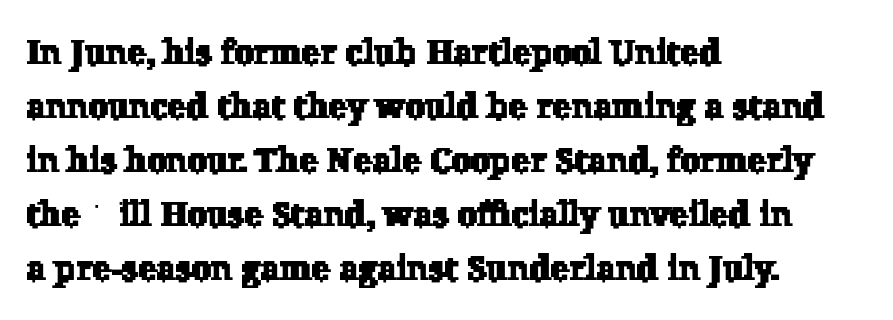
The image shows 35 px serif type; set left-aligned, normal line spacing (1.54x), normal letter spacing, not underlined; low stroke contrast and a medium x-height.
